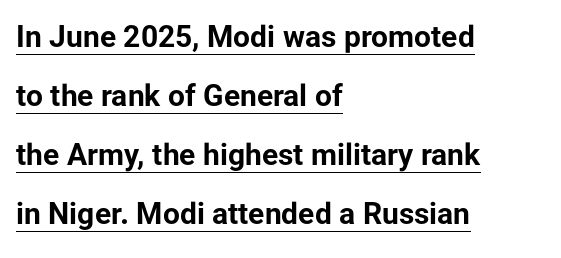
{"serif": "no", "italic": "no", "bold": "yes", "weight": "bold", "width": "normal", "stroke_contrast": "low", "x_height": "medium", "monospaced": "no", "underline": "yes", "align": "left", "line_spacing": "loose", "line_spacing_ratio": 1.97, "letter_spacing": "normal", "letter_spacing_em": 0.0, "glyph_px": 30}
